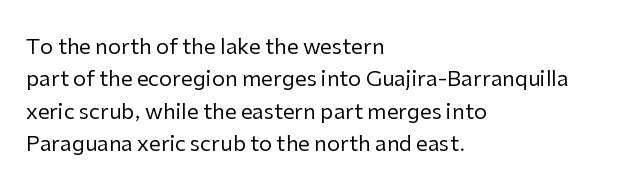
{"italic": "no", "bold": "no", "underline": "no", "align": "left", "line_spacing": "normal", "line_spacing_ratio": 1.54, "letter_spacing": "normal", "letter_spacing_em": 0.0, "glyph_px": 21}
